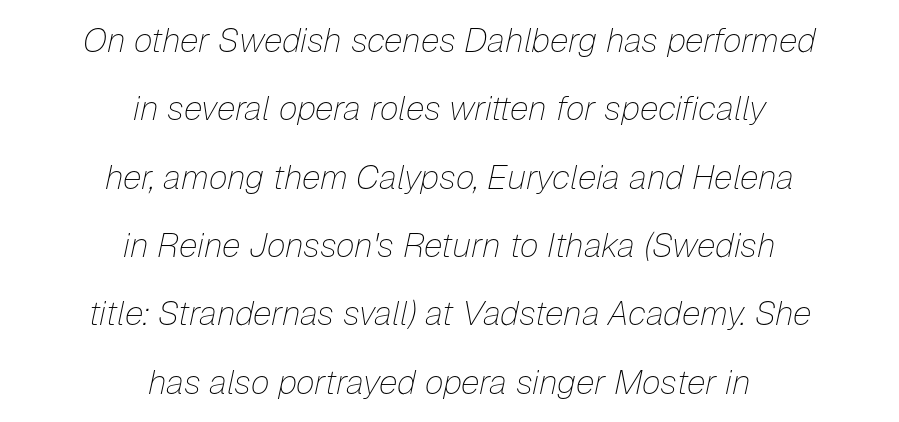
{"italic": "yes", "lean": "right", "slant_degrees": 12, "bold": "no", "weight": "thin", "width": "normal", "stroke_contrast": "low", "x_height": "medium", "monospaced": "no", "underline": "no", "align": "center", "line_spacing": "loose", "line_spacing_ratio": 2.01, "letter_spacing": "normal", "letter_spacing_em": 0.0, "glyph_px": 34}
